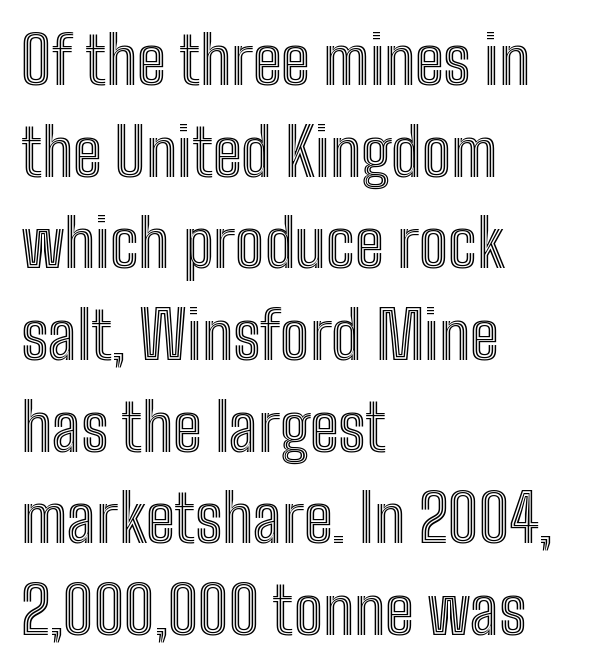
Q: Is the text italic (slanted)? A: No, it is upright.
Q: Is the text underlined? A: No.
Q: How is the paragraph aligned? A: Left-aligned.
Q: Is the spacing between letters normal or unusually wide? A: Normal.
Q: Is the spacing between lines tight, normal or loose? A: Normal.
Q: Width (condensed, normal, or wide)? A: Condensed.
Q: x-height? A: Medium.
Q: Monospaced? A: No.
